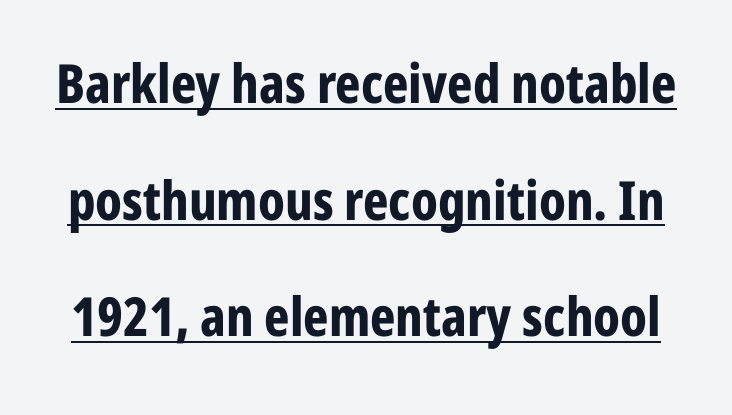
Q: Is the text bold? A: Yes.
Q: Is the text italic (slanted)? A: No, it is upright.
Q: Is the typeface a serif or a sans-serif typeface? A: Sans-serif.
Q: Is the text underlined? A: Yes.
Q: Is the spacing between letters normal or unusually wide? A: Normal.
Q: Is the spacing between lines tight, normal or loose? A: Loose.
Q: Width (condensed, normal, or wide)? A: Condensed.
Q: Stroke contrast? A: Low.
Q: x-height? A: Medium.
Q: Monospaced? A: No.
